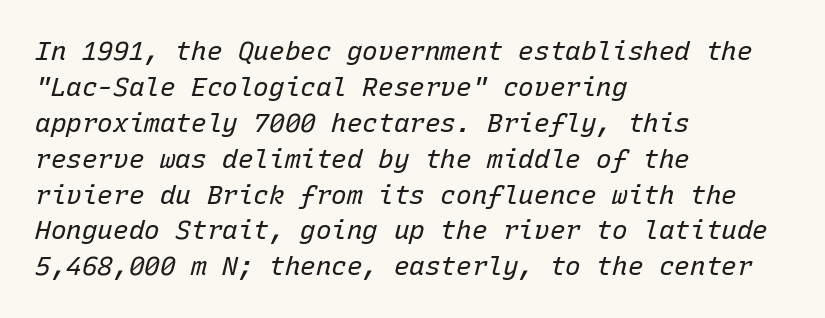
Q: Is the text bold? A: No.
Q: Is the text italic (slanted)? A: Yes, it leans right by about 15 degrees.
Q: Is the text underlined? A: No.
Q: How is the paragraph aligned? A: Left-aligned.
Q: Is the spacing between letters normal or unusually wide? A: Normal.
Q: Is the spacing between lines tight, normal or loose? A: Normal.
